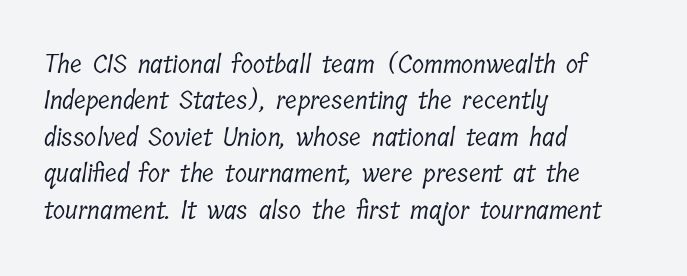
The image shows 25 px text type; set left-aligned, normal line spacing (1.46x), normal letter spacing, not underlined.
